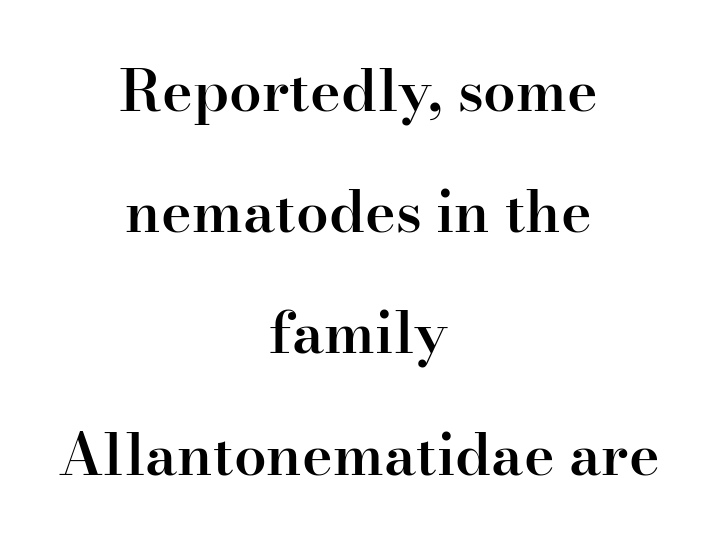
Both edges are ragged and mirror each other, which tells us the setting is centered. The space directly below the letters is spotless. Firm but not heavy-handed strokes: this text is semibold. Notice the wide empty band between every row — that's loose leading. There is no visible air inserted between adjacent glyphs.
